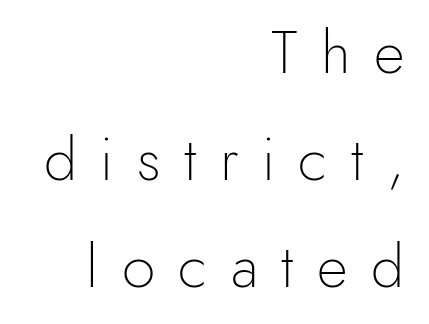
{"serif": "no", "italic": "no", "bold": "no", "weight": "light", "width": "normal", "x_height": "small", "monospaced": "no", "underline": "no", "align": "right", "line_spacing_ratio": 1.78, "letter_spacing": "wide", "letter_spacing_em": 0.39, "glyph_px": 60}
